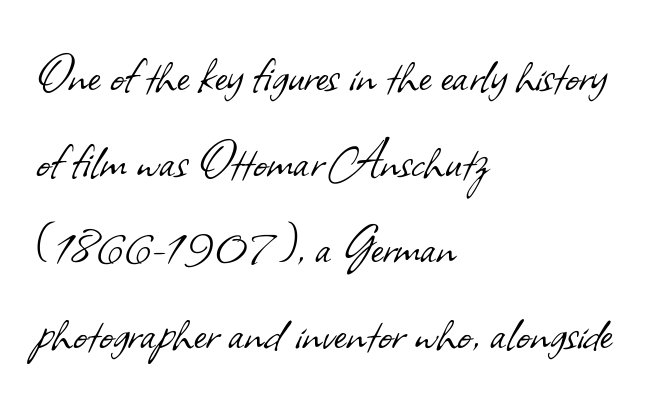
Q: Is the text bold? A: No.
Q: Is the typeface a serif or a sans-serif typeface? A: Sans-serif.
Q: Is the text underlined? A: No.
Q: How is the paragraph aligned? A: Left-aligned.
Q: Is the spacing between letters normal or unusually wide? A: Normal.
Q: Is the spacing between lines tight, normal or loose? A: Normal.
Q: Width (condensed, normal, or wide)? A: Normal.
Q: Stroke contrast? A: Low.
Q: x-height? A: Small.
Q: Monospaced? A: No.
